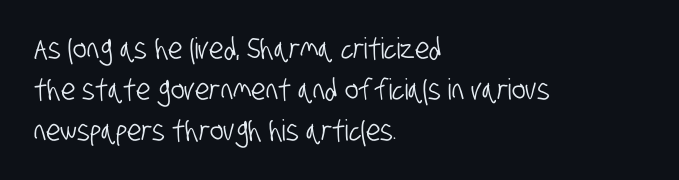
Q: Is the typeface a serif or a sans-serif typeface? A: Sans-serif.
Q: Is the text underlined? A: No.
Q: How is the paragraph aligned? A: Left-aligned.
Q: Is the spacing between letters normal or unusually wide? A: Normal.
Q: Is the spacing between lines tight, normal or loose? A: Normal.
Q: Width (condensed, normal, or wide)? A: Condensed.
Q: Stroke contrast? A: Low.
Q: x-height? A: Large.
Q: Monospaced? A: No.
